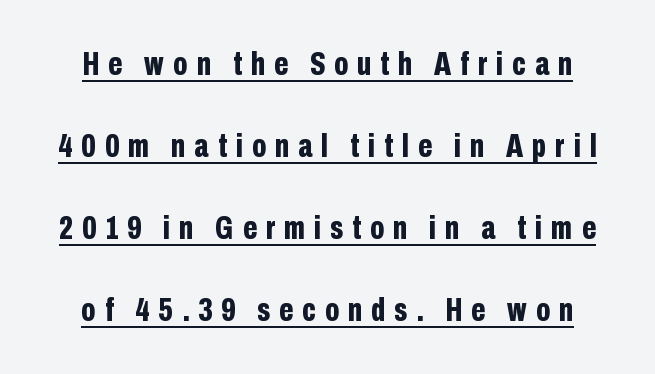
The image shows 34 px bold, condensed sans-serif type, upright; set loose line spacing (2.41x), unusually wide letter spacing (+0.26 em), underlined; low stroke contrast and a medium x-height.
